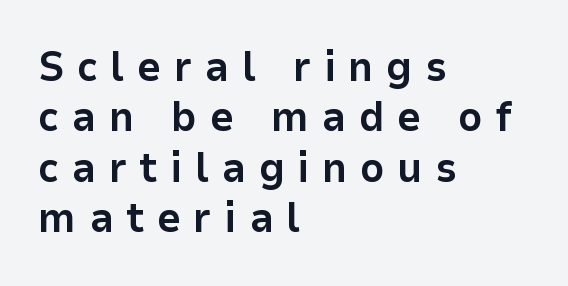
Q: Is the text bold? A: Yes.
Q: Is the text italic (slanted)? A: No, it is upright.
Q: Is the typeface a serif or a sans-serif typeface? A: Sans-serif.
Q: Is the text underlined? A: No.
Q: How is the paragraph aligned? A: Left-aligned.
Q: Is the spacing between letters normal or unusually wide? A: Unusually wide.
Q: Width (condensed, normal, or wide)? A: Normal.
Q: Stroke contrast? A: Low.
Q: x-height? A: Medium.
Q: Monospaced? A: No.
